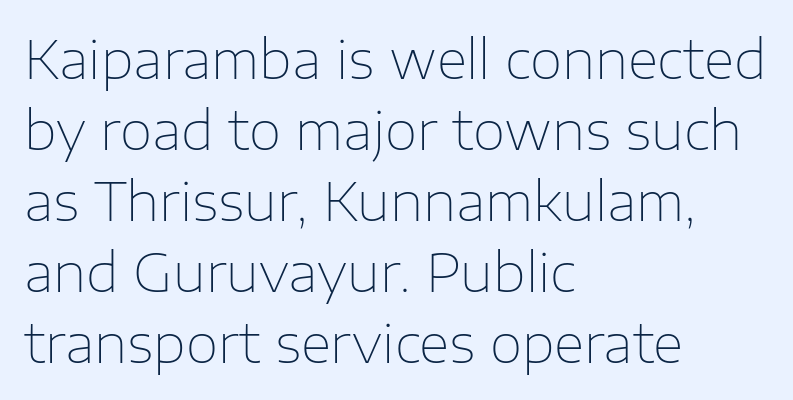
Q: Is the text bold? A: No.
Q: Is the text italic (slanted)? A: No, it is upright.
Q: Is the typeface a serif or a sans-serif typeface? A: Sans-serif.
Q: Is the text underlined? A: No.
Q: How is the paragraph aligned? A: Left-aligned.
Q: Is the spacing between letters normal or unusually wide? A: Normal.
Q: Is the spacing between lines tight, normal or loose? A: Normal.
Q: Width (condensed, normal, or wide)? A: Normal.
Q: Stroke contrast? A: Low.
Q: x-height? A: Medium.
Q: Monospaced? A: No.
